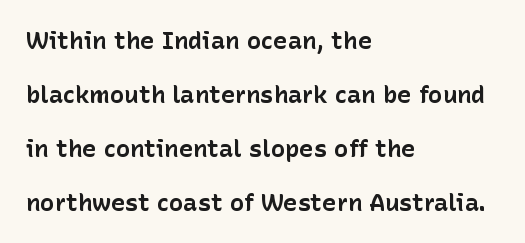
Is the block centered? No — it sits flush against the left margin. Here the glyphs are tracked normally, forming tight word shapes. The foot of each line stays bare and open. When letters stand straight like this, we call the style roman or upright. Students, this is bold: see how much ink each stroke carries. Leading is clearly above the norm, producing a sparse column.
